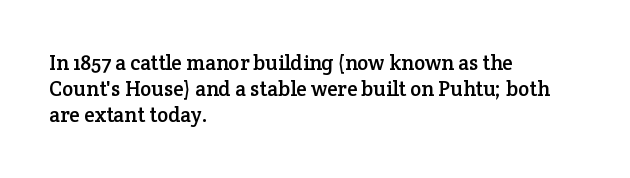
{"italic": "no", "underline": "no", "align": "left", "line_spacing": "normal", "line_spacing_ratio": 1.25, "letter_spacing": "normal", "letter_spacing_em": 0.0, "glyph_px": 21}
